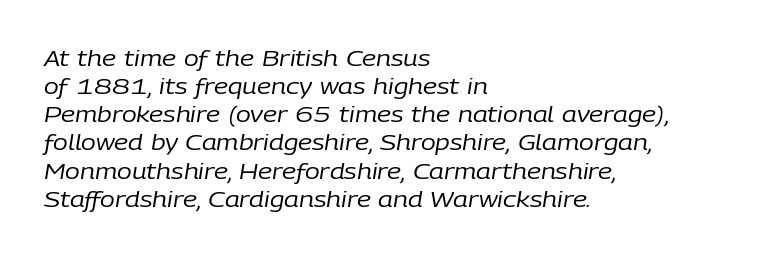
Q: Is the text bold? A: No.
Q: Is the text italic (slanted)? A: Yes, it leans right by about 9 degrees.
Q: Is the text underlined? A: No.
Q: How is the paragraph aligned? A: Left-aligned.
Q: Is the spacing between letters normal or unusually wide? A: Normal.
Q: Is the spacing between lines tight, normal or loose? A: Normal.
